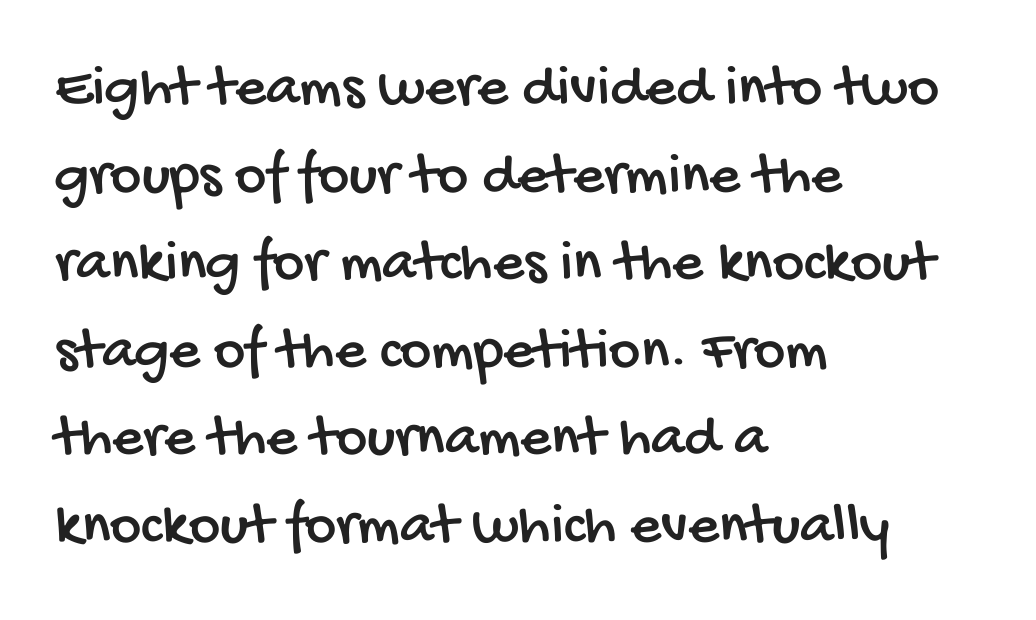
The image shows 60 px condensed sans-serif type; set left-aligned, normal line spacing (1.46x), normal letter spacing, not underlined; low stroke contrast and a large x-height.
